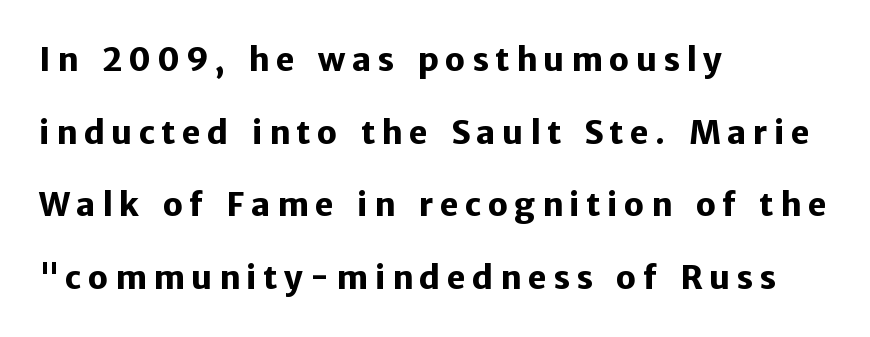
Q: Is the text bold? A: Yes.
Q: Is the text italic (slanted)? A: No, it is upright.
Q: Is the typeface a serif or a sans-serif typeface? A: Sans-serif.
Q: Is the text underlined? A: No.
Q: How is the paragraph aligned? A: Left-aligned.
Q: Is the spacing between letters normal or unusually wide? A: Unusually wide.
Q: Is the spacing between lines tight, normal or loose? A: Loose.
Q: Width (condensed, normal, or wide)? A: Normal.
Q: Stroke contrast? A: Low.
Q: x-height? A: Medium.
Q: Monospaced? A: No.
